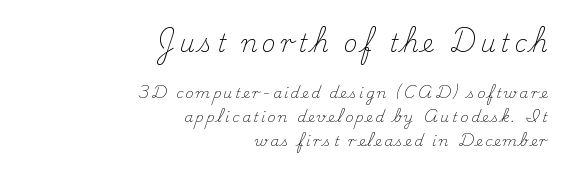
Larger block? The one above; the one below is distinctly smaller. The words here are not underlined. Reading down the block, your eye finds every line finishing at a fixed right position. The strokes carry an ordinary text weight at most.
